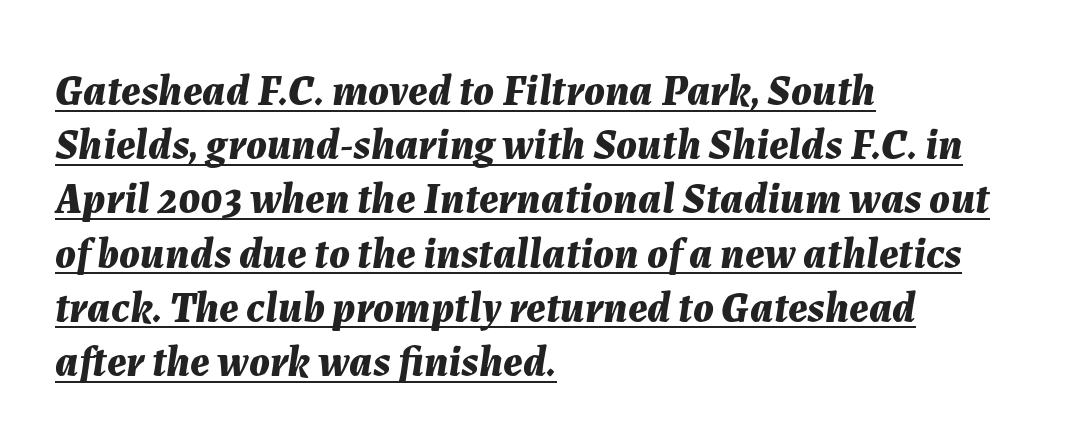
The image shows 43 px bold type, italic (leaning right); set left-aligned, normal line spacing (1.26x), normal letter spacing, underlined; medium stroke contrast and a medium x-height.
